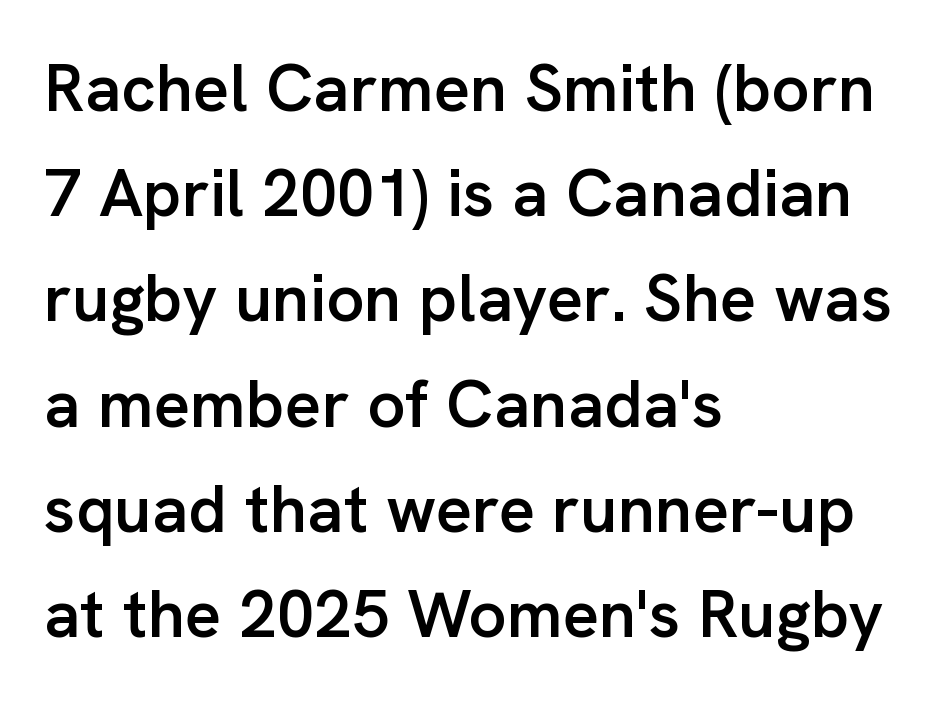
{"serif": "no", "italic": "no", "bold": "semi", "weight": "semibold", "width": "normal", "stroke_contrast": "low", "x_height": "medium", "monospaced": "no", "underline": "no", "align": "left", "line_spacing": "normal", "line_spacing_ratio": 1.57, "letter_spacing": "normal", "letter_spacing_em": 0.0, "glyph_px": 67}
